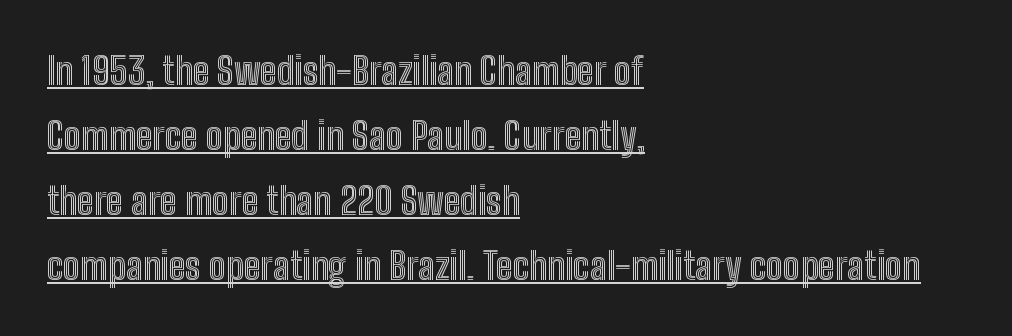
{"italic": "no", "width": "condensed", "x_height": "medium", "monospaced": "no", "underline": "yes", "align": "left", "line_spacing_ratio": 1.71, "letter_spacing": "normal", "letter_spacing_em": 0.0, "glyph_px": 38}
